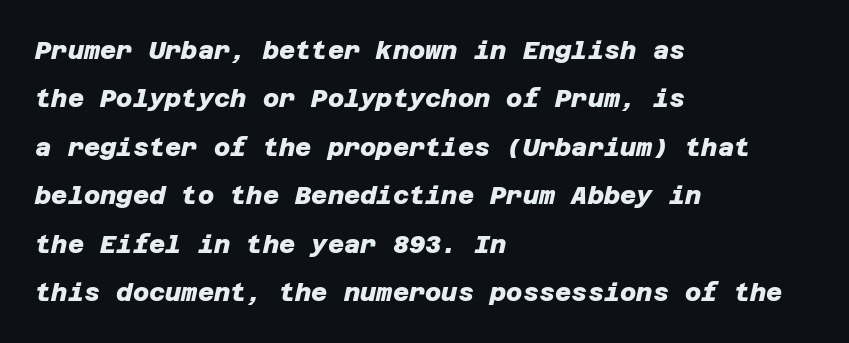
The image shows 25 px bold type; set left-aligned, loose line spacing (1.94x), normal letter spacing, not underlined.
